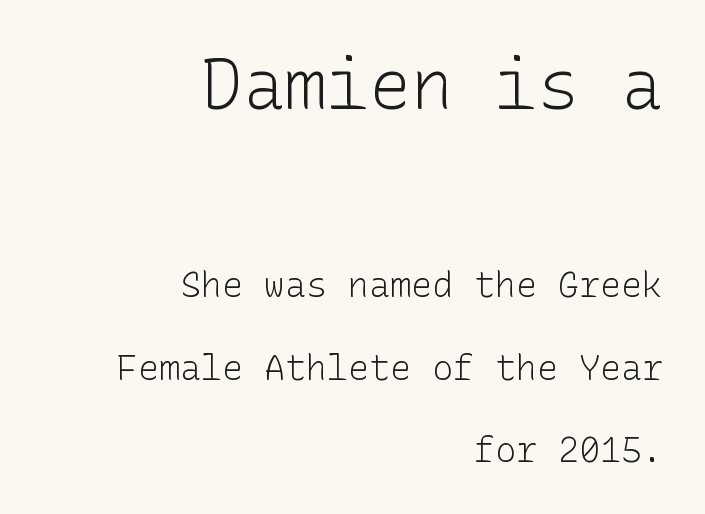
Q: Is the text bold? A: No.
Q: Is the text italic (slanted)? A: No, it is upright.
Q: Is the typeface a serif or a sans-serif typeface? A: Sans-serif.
Q: Is the text underlined? A: No.
Q: How is the paragraph aligned? A: Right-aligned.
Q: Is the spacing between letters normal or unusually wide? A: Normal.
Q: Is the spacing between lines tight, normal or loose? A: Loose.
Q: Which block of text is set in a larger size, the first (top) or the second (bottom)? A: The first (top) one.
Q: Width (condensed, normal, or wide)? A: Normal.
Q: Stroke contrast? A: Low.
Q: x-height? A: Medium.
